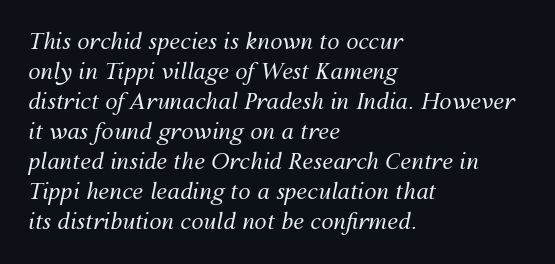
Teacher's note: observe the even left margin — that is flush-left alignment. It's the slanting kind of type. A normal amount of white space separates one row of letters from the next. The rendering keeps characters at their native spacing.
